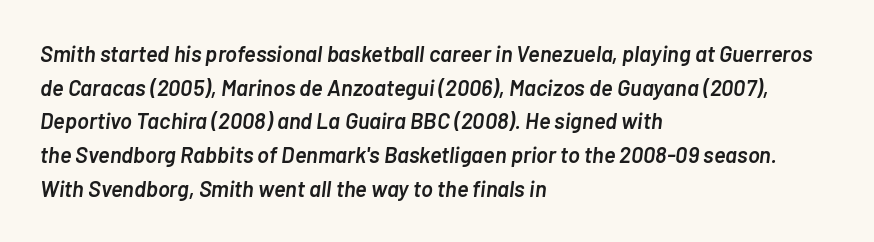
What weight is shown? A semibold, between regular and bold. This rendering uses left alignment, leaving the right contour irregular. You could call the tracking neutral — neither tight nor loose. Reading down the column, the eye jumps a familiar distance to each next line.
